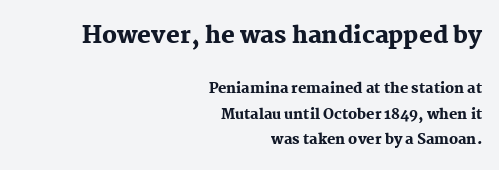
The image shows 23 px bold type, upright; set right-aligned, line spacing 1.82x, normal letter spacing, not underlined; the first (top) block is 1.64x larger.
